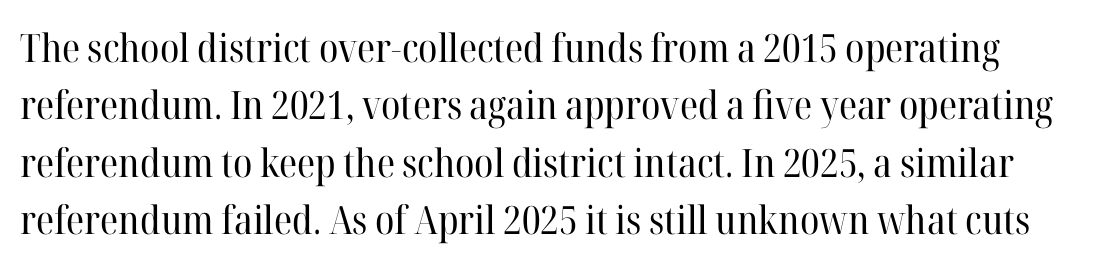
Q: Is the text bold? A: No.
Q: Is the text italic (slanted)? A: No, it is upright.
Q: Is the typeface a serif or a sans-serif typeface? A: Serif.
Q: Is the text underlined? A: No.
Q: Is the spacing between letters normal or unusually wide? A: Normal.
Q: Is the spacing between lines tight, normal or loose? A: Normal.
Q: Width (condensed, normal, or wide)? A: Normal.
Q: Stroke contrast? A: High.
Q: x-height? A: Medium.
Q: Monospaced? A: No.
